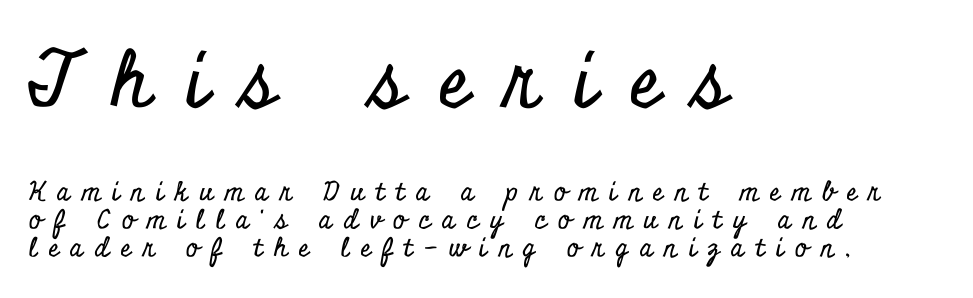
Little horizontal feet cap the strokes, marking this as serif type. Just letters on the line, the space beneath them empty. Large over small — that's the arrangement of the two blocks here. The face used here is rendered with a markedly widened letterfit. A typesetter would call this leading minimal, almost set solid.
